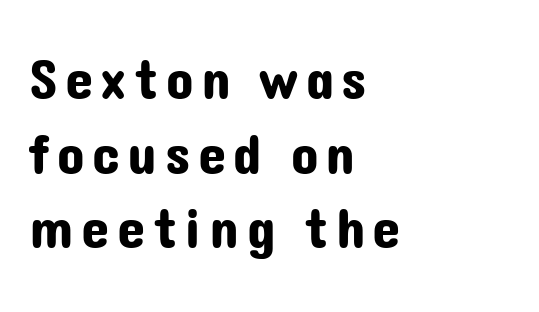
Q: Is the text italic (slanted)? A: No, it is upright.
Q: Is the typeface a serif or a sans-serif typeface? A: Sans-serif.
Q: Is the text underlined? A: No.
Q: How is the paragraph aligned? A: Left-aligned.
Q: Is the spacing between lines tight, normal or loose? A: Normal.
Q: Width (condensed, normal, or wide)? A: Normal.
Q: Stroke contrast? A: Low.
Q: x-height? A: Medium.
Q: Monospaced? A: No.
